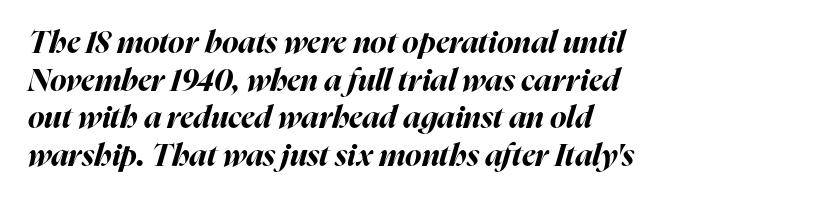
It's the slanting kind of type. Casual observation: everything's shoved over to the left. Typographic density is high because the face is bold. This rendering leaves character spacing at its baseline value. These lines are rendered in a variable-pitch font.
